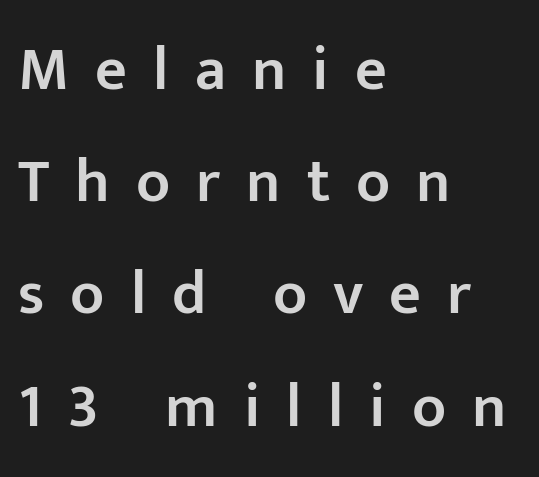
{"serif": "no", "italic": "no", "bold": "semi", "weight": "semibold", "width": "normal", "stroke_contrast": "low", "x_height": "medium", "monospaced": "no", "underline": "no", "align": "left", "line_spacing_ratio": 1.81, "letter_spacing": "wide", "letter_spacing_em": 0.42, "glyph_px": 62}
